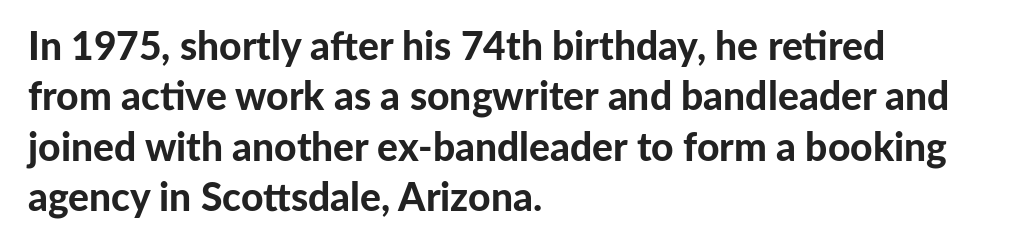
The image shows 39 px bold sans-serif type, upright; set left-aligned, normal line spacing (1.29x), normal letter spacing, not underlined; low stroke contrast and a medium x-height.
